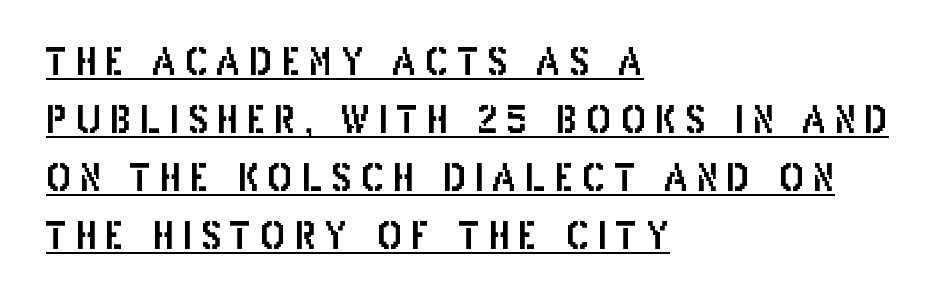
{"serif": "no", "italic": "no", "width": "condensed", "stroke_contrast": "low", "x_height": "large", "monospaced": "no", "underline": "yes", "align": "left", "line_spacing": "normal", "line_spacing_ratio": 1.53, "letter_spacing": "wide", "letter_spacing_em": 0.22, "glyph_px": 38}
